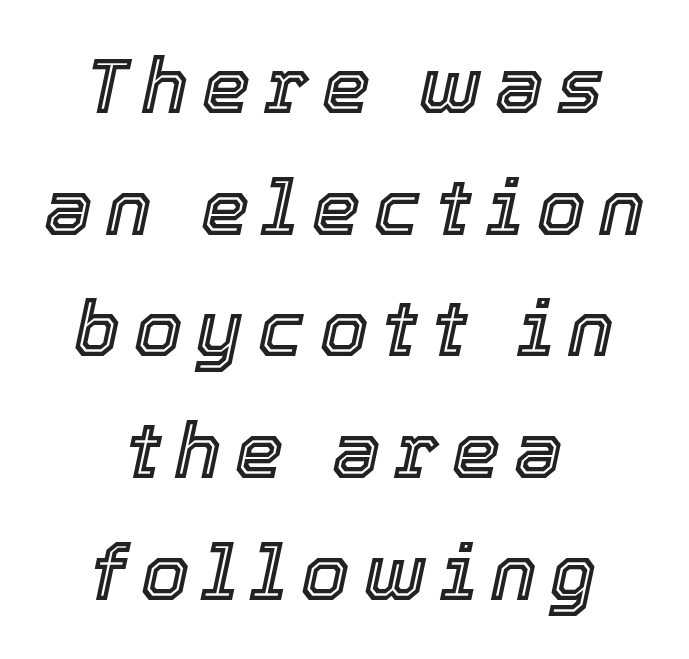
The image shows 77 px text type, italic (leaning right); set centered, normal line spacing (1.58x), not underlined; a medium x-height.
